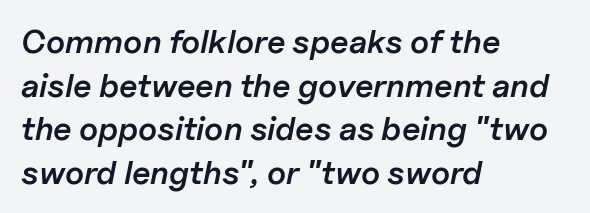
The image shows 33 px semibold type, italic (leaning right); set left-aligned, normal line spacing (1.32x), normal letter spacing, not underlined; low stroke contrast and a medium x-height.
